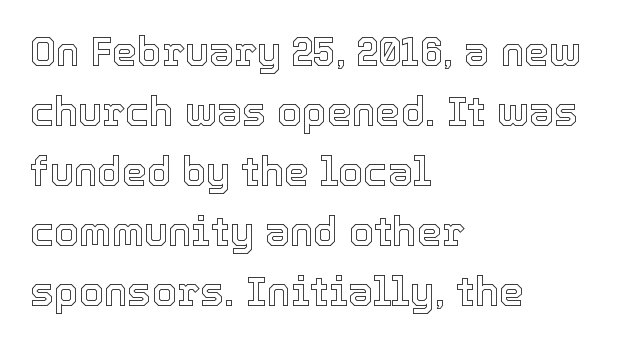
The ragged edge is on the right, which tells us the setting is flush left. The axis of the letterforms is exactly vertical. A typesetter would call this proportional, since set widths differ per character. Unmarked baselines from the first word to the last. Observe the ordinary spacing: letters are neighbours, not strangers.
